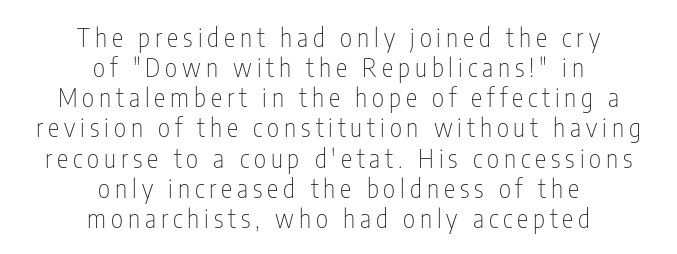
{"italic": "no", "bold": "no", "underline": "no", "align": "center", "line_spacing_ratio": 1.16, "glyph_px": 26}
